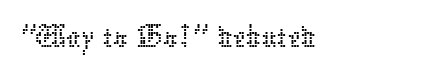
The strip under each line holds only bare page. If you drew a line through each stem, it would be perfectly vertical. The gaps between neighbouring characters are ordinary and unremarkable. The weight tops out at a normal text grade. Think of a printed novel: that variable character pitch is what you see here.
